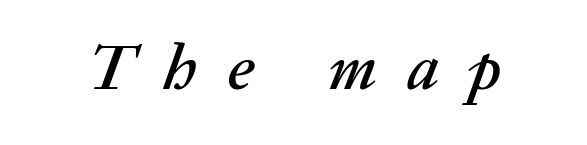
Q: Is the text italic (slanted)? A: Yes, it leans right by about 20 degrees.
Q: Is the text underlined? A: No.
Q: Is the spacing between letters normal or unusually wide? A: Unusually wide.
Q: Width (condensed, normal, or wide)? A: Normal.
Q: Stroke contrast? A: Medium.
Q: x-height? A: Medium.
Q: Monospaced? A: No.
